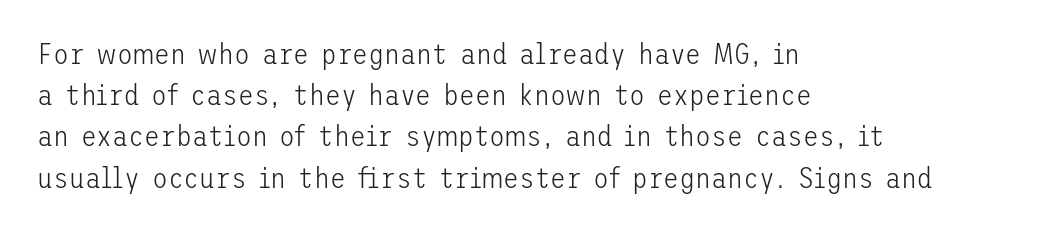
Descenders hang freely into open space. Weight: in the light-to-regular range. The glyphs in this specimen are sans serif. Leftover space on each line is placed entirely after the last word. You can tell it's not italic because the verticals are truly vertical.
